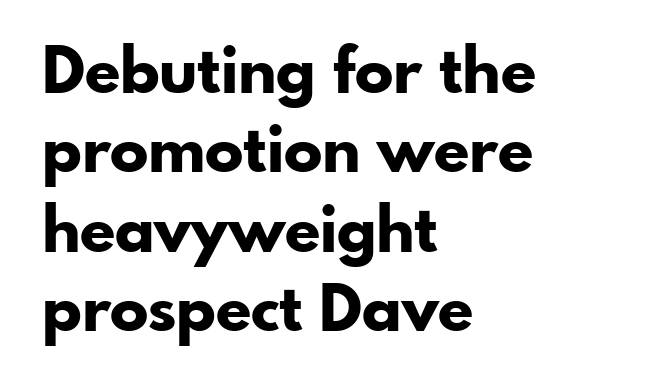
The image shows 64 px bold sans-serif type, upright; set left-aligned, line spacing 1.24x, normal letter spacing, not underlined; low stroke contrast and a small x-height.
